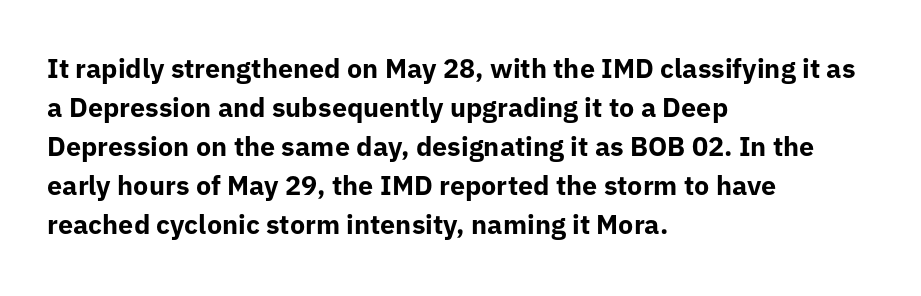
Line starts are locked; line ends wander. On the weight axis this lands at bold, roughly 700. Italic: no, the glyphs are upright roman. Glance below the letters and you will spot only blank space.
